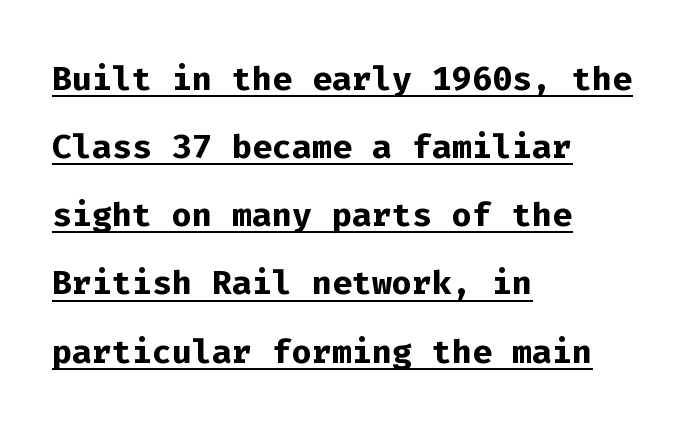
Q: Is the text bold? A: Yes.
Q: Is the text italic (slanted)? A: No, it is upright.
Q: Is the typeface a serif or a sans-serif typeface? A: Sans-serif.
Q: Is the text underlined? A: Yes.
Q: How is the paragraph aligned? A: Left-aligned.
Q: Is the spacing between letters normal or unusually wide? A: Normal.
Q: Is the spacing between lines tight, normal or loose? A: Normal.
Q: Width (condensed, normal, or wide)? A: Normal.
Q: Stroke contrast? A: Low.
Q: x-height? A: Medium.
Q: Monospaced? A: Yes.
